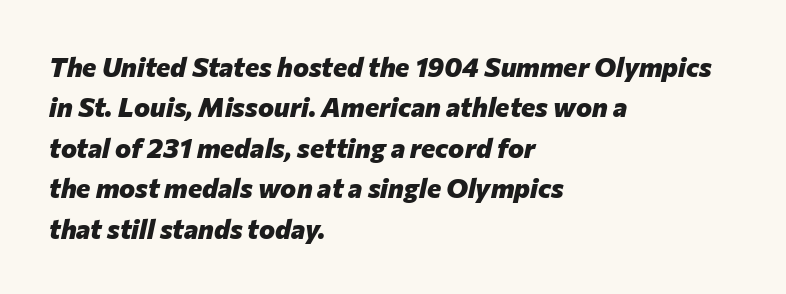
The image shows 27 px bold type, italic (leaning right); set left-aligned, normal line spacing (1.5x), normal letter spacing, not underlined.
